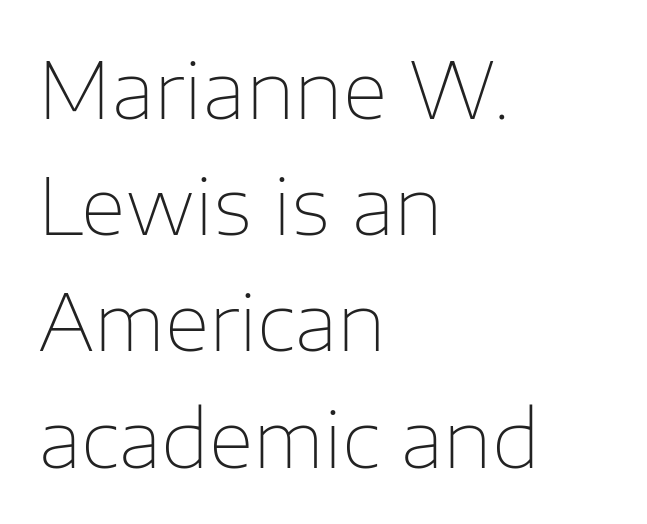
The image shows 78 px thin sans-serif type, upright; set left-aligned, normal line spacing (1.49x), normal letter spacing, not underlined; low stroke contrast and a medium x-height.
